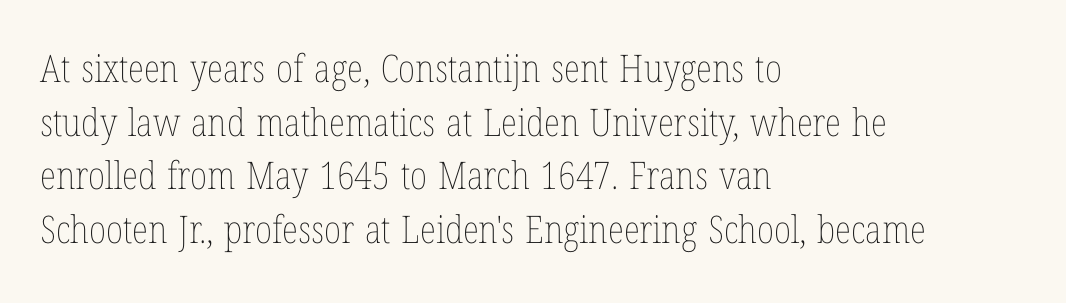
The image shows 38 px thin, condensed type, upright; set left-aligned, normal line spacing (1.41x), normal letter spacing, not underlined; low stroke contrast and a medium x-height.
